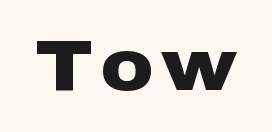
The image shows 72 px heavy, wide sans-serif type, upright; set not underlined; low stroke contrast and a medium x-height.
